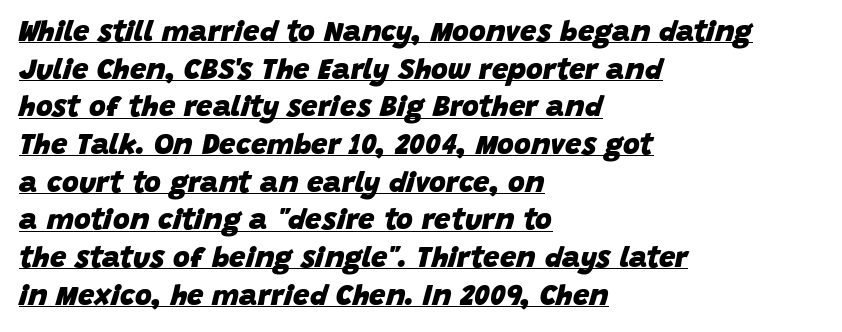
The image shows 29 px heavy type, italic (leaning right); set left-aligned, normal line spacing (1.3x), normal letter spacing, underlined; low stroke contrast and a large x-height.
